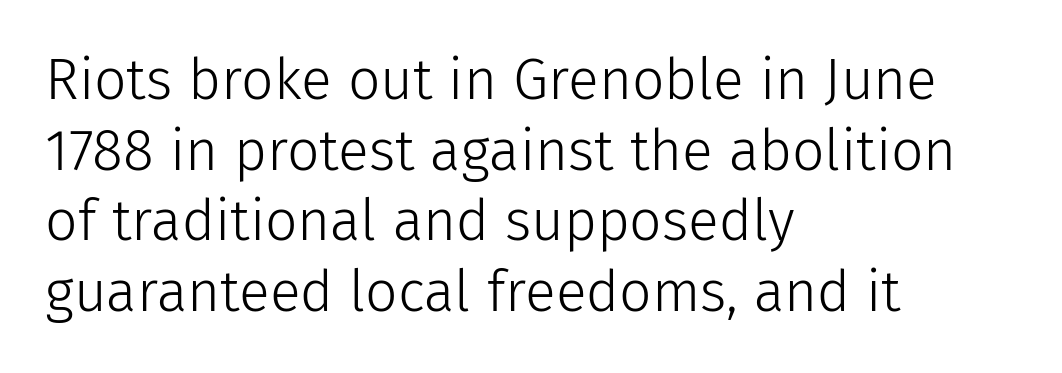
The image shows 57 px light sans-serif type, upright; set left-aligned, line spacing 1.24x, normal letter spacing, not underlined; low stroke contrast and a medium x-height.
